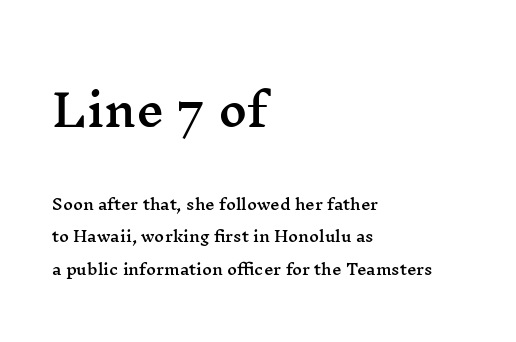
{"serif": "yes", "italic": "no", "width": "wide", "stroke_contrast": "medium", "x_height": "medium", "monospaced": "no", "underline": "no", "align": "left", "line_spacing": "loose", "line_spacing_ratio": 2.19, "letter_spacing": "normal", "letter_spacing_em": 0.0, "larger_block": "first", "size_ratio": 2.93, "glyph_px": 44}
